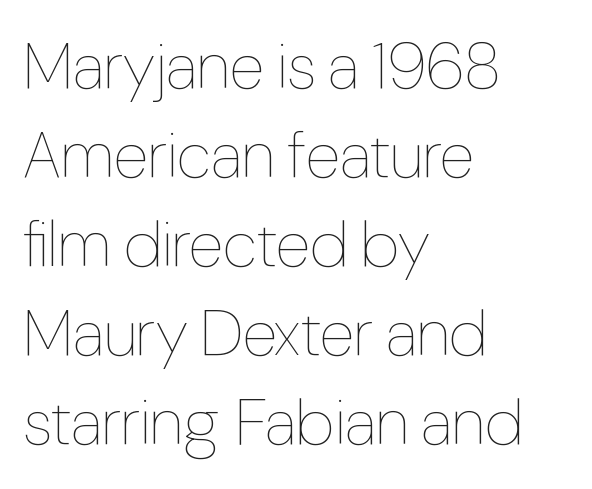
The image shows 65 px thin, condensed type, upright; set left-aligned, normal line spacing (1.37x), normal letter spacing, not underlined; low stroke contrast and a medium x-height.
